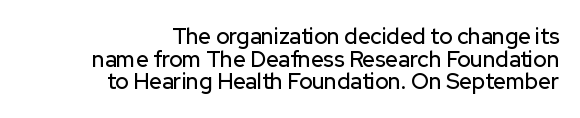
The passage shown is not underscored anywhere. Reading down the block, your eye finds every line finishing at a fixed right position. Does the lettering tilt? It doesn't — this is upright. Notice how descenders almost collide with the ascenders below — that's tight leading.
